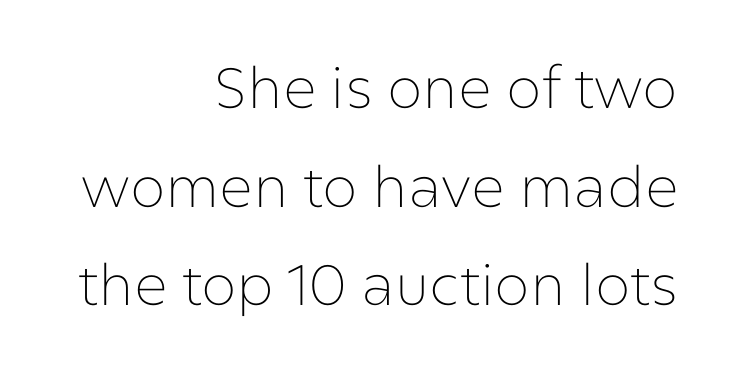
{"serif": "no", "italic": "no", "bold": "no", "weight": "thin", "width": "normal", "stroke_contrast": "low", "x_height": "medium", "monospaced": "no", "underline": "no", "align": "right", "line_spacing_ratio": 1.73, "letter_spacing": "normal", "letter_spacing_em": 0.0, "glyph_px": 57}
